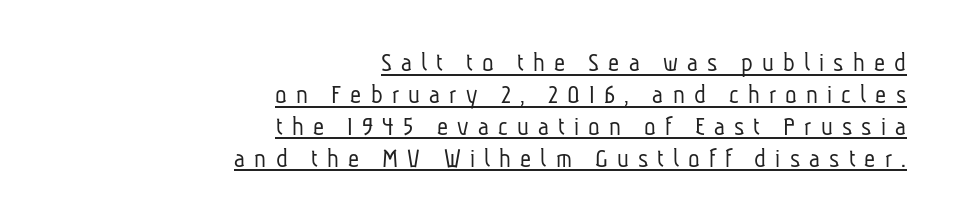
{"bold": "no", "underline": "yes", "align": "right", "line_spacing_ratio": 1.18, "letter_spacing": "wide", "letter_spacing_em": 0.34, "glyph_px": 27}
